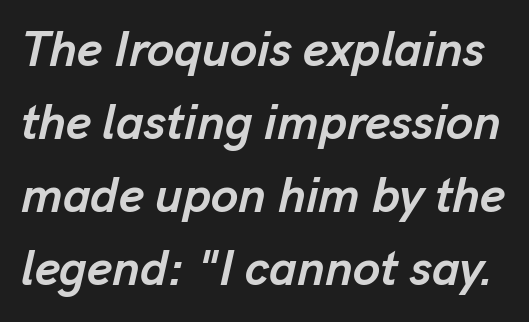
{"italic": "yes", "lean": "right", "slant_degrees": 13, "bold": "yes", "weight": "semibold", "width": "normal", "stroke_contrast": "low", "x_height": "medium", "monospaced": "no", "underline": "no", "line_spacing": "normal", "line_spacing_ratio": 1.49, "letter_spacing": "normal", "letter_spacing_em": 0.0, "glyph_px": 49}
